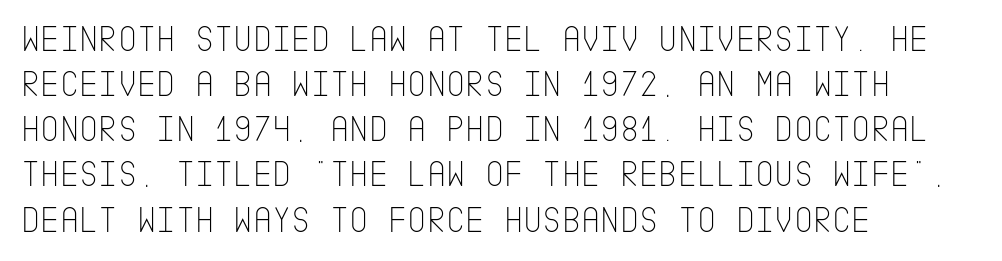
Q: Is the text bold? A: No.
Q: Is the text italic (slanted)? A: No, it is upright.
Q: Is the typeface a serif or a sans-serif typeface? A: Sans-serif.
Q: Is the text underlined? A: No.
Q: How is the paragraph aligned? A: Left-aligned.
Q: Is the spacing between letters normal or unusually wide? A: Normal.
Q: Width (condensed, normal, or wide)? A: Condensed.
Q: Stroke contrast? A: Low.
Q: x-height? A: Large.
